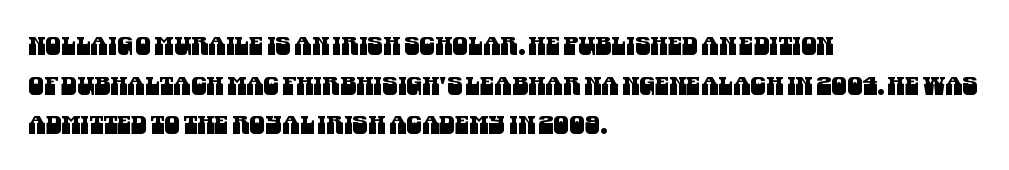
The lines in this sample share a left origin and differ only in where they stop. Honestly, the letter spacing is just normal — you wouldn't notice it. The line-height multiplier appears to be the usual default. Check under the words: just untouched page.
